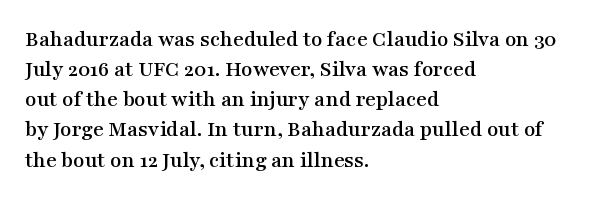
Q: Is the text italic (slanted)? A: No, it is upright.
Q: Is the text underlined? A: No.
Q: How is the paragraph aligned? A: Left-aligned.
Q: Is the spacing between letters normal or unusually wide? A: Normal.
Q: Is the spacing between lines tight, normal or loose? A: Normal.
